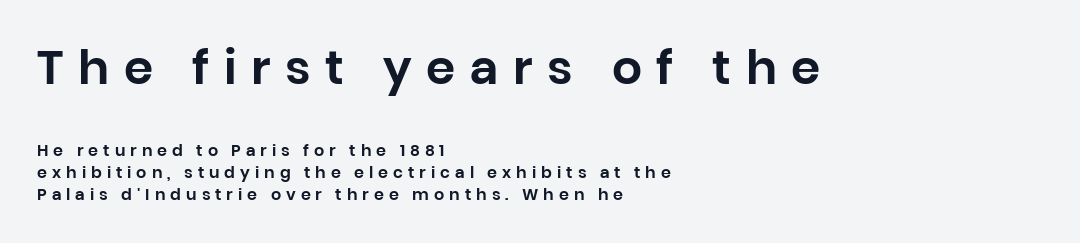
Reading top to bottom, the characters get smaller at the block break. Stroke terminals: plain, sans-serif. The horizontal fit of the characters is loose and conspicuously gappy. The lines in this sample share a left origin and differ only in where they stop. One glance says typical: line gaps are just what's usual.
